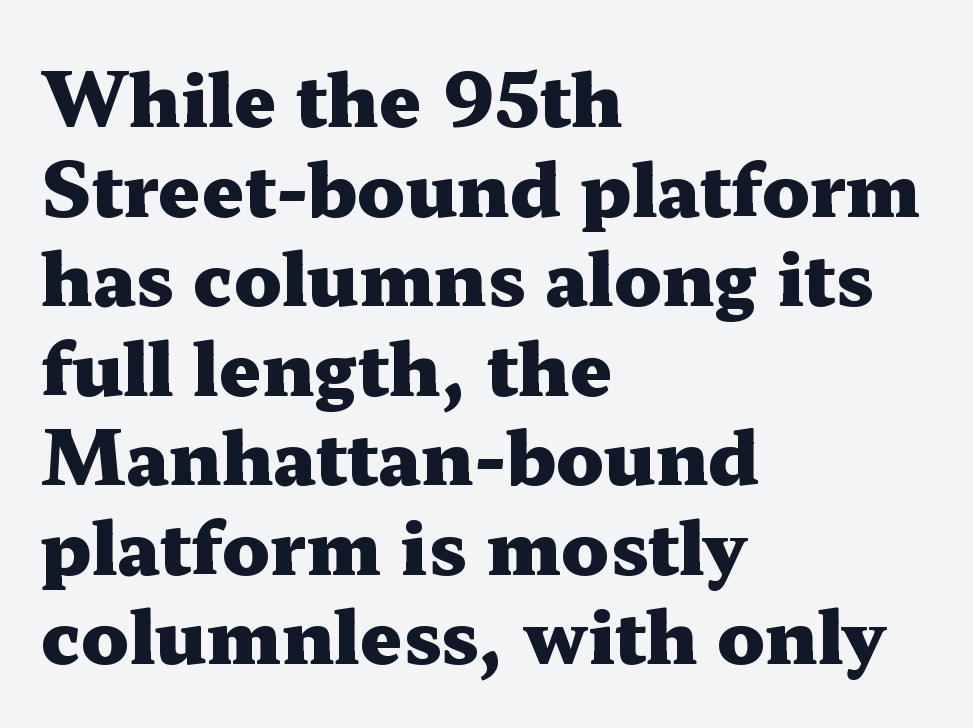
The image shows 74 px heavy, wide serif type, upright; set left-aligned, line spacing 1.21x, normal letter spacing, not underlined; medium stroke contrast and a medium x-height.
